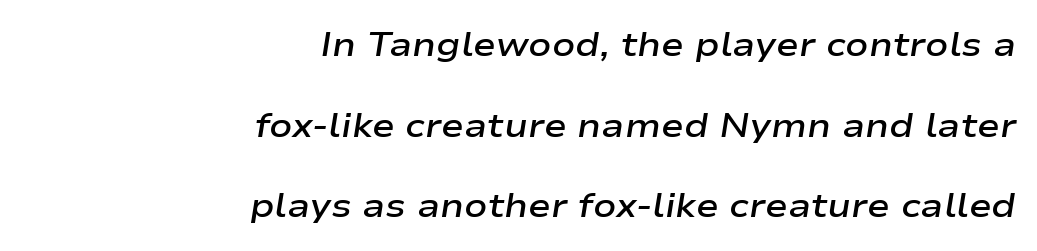
Q: Is the text bold? A: Semi-bold.
Q: Is the text italic (slanted)? A: Yes, it leans right by about 9 degrees.
Q: Is the text underlined? A: No.
Q: How is the paragraph aligned? A: Right-aligned.
Q: Is the spacing between letters normal or unusually wide? A: Normal.
Q: Is the spacing between lines tight, normal or loose? A: Loose.
Q: Width (condensed, normal, or wide)? A: Wide.
Q: Stroke contrast? A: Low.
Q: x-height? A: Medium.
Q: Monospaced? A: No.
